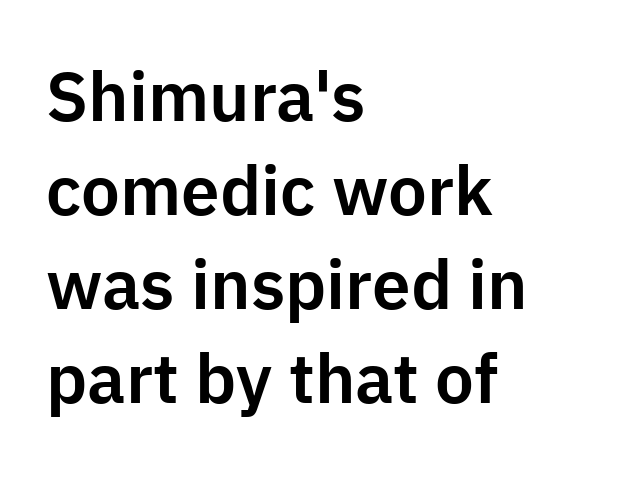
{"serif": "no", "italic": "no", "width": "normal", "stroke_contrast": "low", "x_height": "medium", "monospaced": "no", "underline": "no", "align": "left", "line_spacing": "normal", "line_spacing_ratio": 1.36, "letter_spacing": "normal", "letter_spacing_em": 0.0, "glyph_px": 69}
